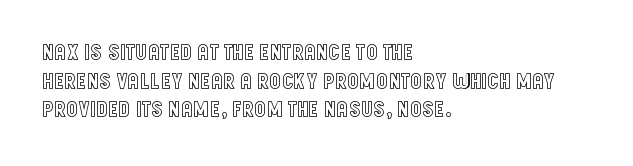
The image shows 23 px text type, upright; set left-aligned, normal line spacing (1.25x), normal letter spacing, not underlined.
